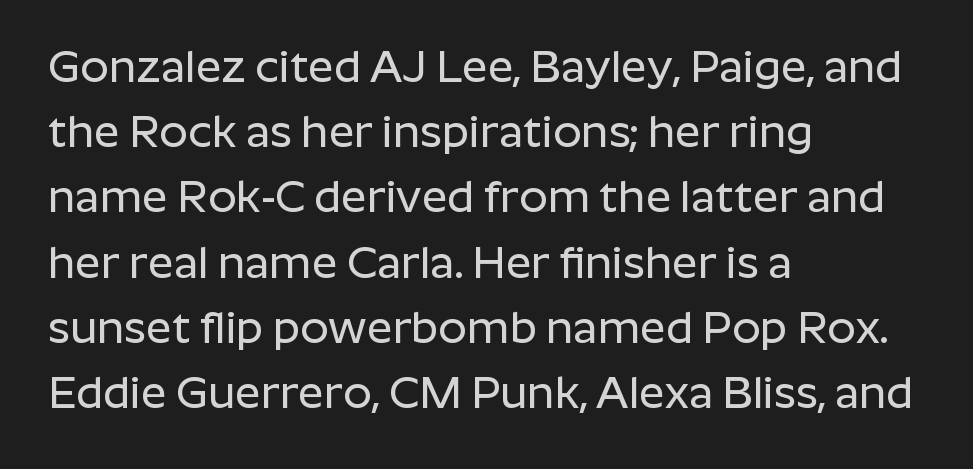
Q: Is the text italic (slanted)? A: No, it is upright.
Q: Is the typeface a serif or a sans-serif typeface? A: Sans-serif.
Q: Is the text underlined? A: No.
Q: How is the paragraph aligned? A: Left-aligned.
Q: Is the spacing between letters normal or unusually wide? A: Normal.
Q: Is the spacing between lines tight, normal or loose? A: Normal.
Q: Width (condensed, normal, or wide)? A: Normal.
Q: Stroke contrast? A: Low.
Q: x-height? A: Medium.
Q: Monospaced? A: No.
